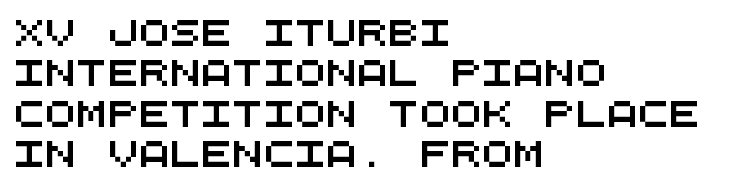
{"underline": "no", "align": "left", "line_spacing": "normal", "line_spacing_ratio": 1.55, "letter_spacing": "normal", "letter_spacing_em": 0.0, "glyph_px": 26}
